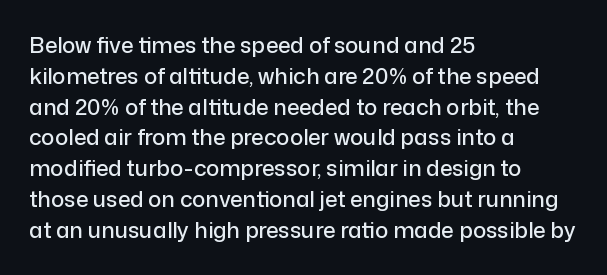
A classic flush-left, rag-right setting is used for this passage. Rendered with straight, roman letterforms. The rendering uses a moderate line-height, typical for paragraphs. In terms of letterspacing, this is plain default setting.
